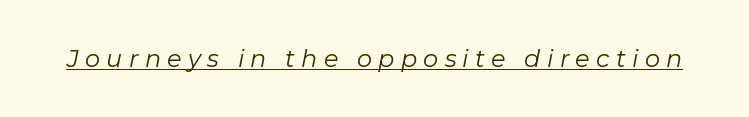
Weight: not bold — regular or lighter. Compared with ordinary roman type, these characters are visibly tilted. How are the letters spaced? Widely, with obvious added tracking. Has an underline been added? It has.
